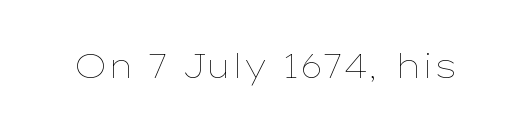
Q: Is the text bold? A: No.
Q: Is the text italic (slanted)? A: No, it is upright.
Q: Is the text underlined? A: No.
Q: Is the spacing between letters normal or unusually wide? A: Normal.
Q: Width (condensed, normal, or wide)? A: Wide.
Q: Stroke contrast? A: Low.
Q: x-height? A: Medium.
Q: Monospaced? A: No.
